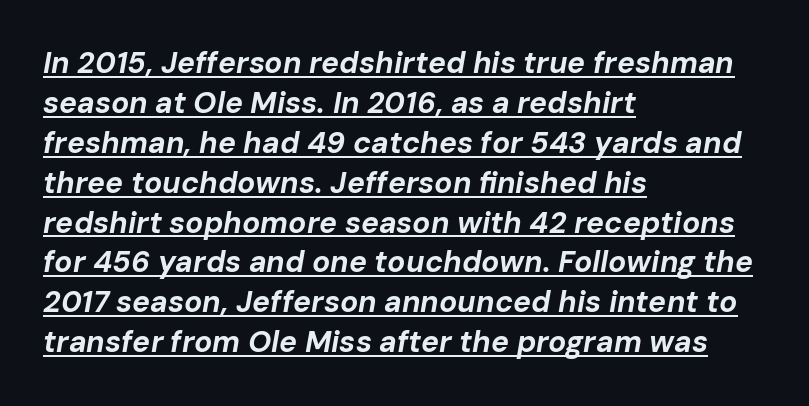
{"italic": "yes", "lean": "right", "slant_degrees": 10, "bold": "yes", "weight": "bold", "width": "normal", "stroke_contrast": "low", "x_height": "medium", "monospaced": "no", "underline": "yes", "align": "left", "line_spacing": "normal", "line_spacing_ratio": 1.33, "letter_spacing": "normal", "letter_spacing_em": 0.0, "glyph_px": 30}
